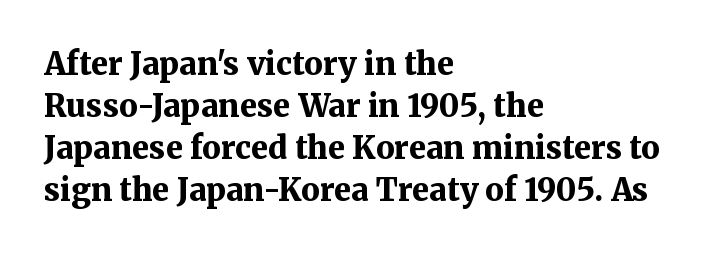
Q: Is the text bold? A: Yes.
Q: Is the text italic (slanted)? A: No, it is upright.
Q: Is the typeface a serif or a sans-serif typeface? A: Serif.
Q: Is the text underlined? A: No.
Q: How is the paragraph aligned? A: Left-aligned.
Q: Is the spacing between letters normal or unusually wide? A: Normal.
Q: Is the spacing between lines tight, normal or loose? A: Normal.
Q: Width (condensed, normal, or wide)? A: Normal.
Q: Stroke contrast? A: Medium.
Q: x-height? A: Medium.
Q: Monospaced? A: No.
